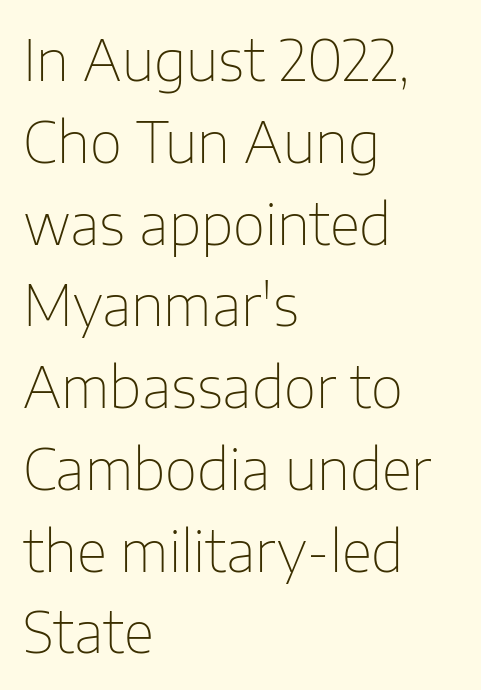
{"serif": "no", "italic": "no", "bold": "no", "weight": "thin", "width": "normal", "stroke_contrast": "low", "x_height": "medium", "monospaced": "no", "underline": "no", "align": "left", "line_spacing": "normal", "line_spacing_ratio": 1.46, "letter_spacing": "normal", "letter_spacing_em": 0.0, "glyph_px": 56}
